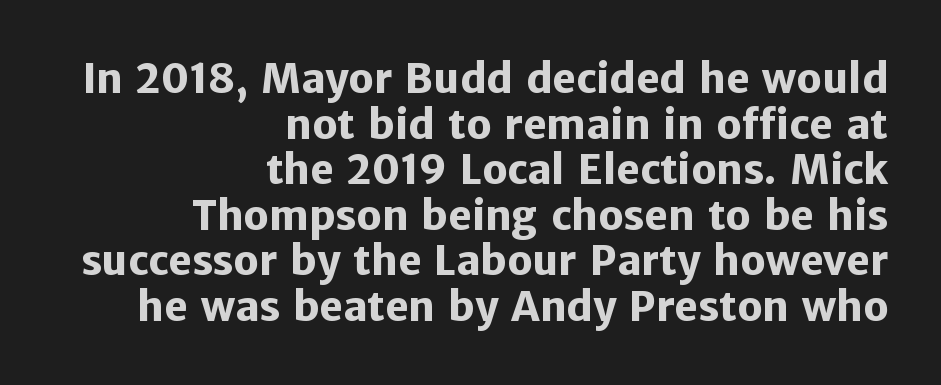
The image shows 40 px heavy sans-serif type, upright; set right-aligned, tight line spacing (1.14x), normal letter spacing, not underlined; low stroke contrast and a medium x-height.
